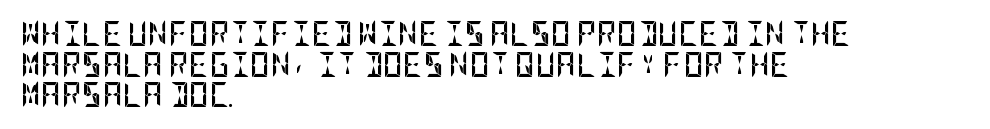
Q: Is the text bold? A: Yes.
Q: Is the text italic (slanted)? A: No, it is upright.
Q: Is the text underlined? A: No.
Q: How is the paragraph aligned? A: Left-aligned.
Q: Is the spacing between letters normal or unusually wide? A: Normal.
